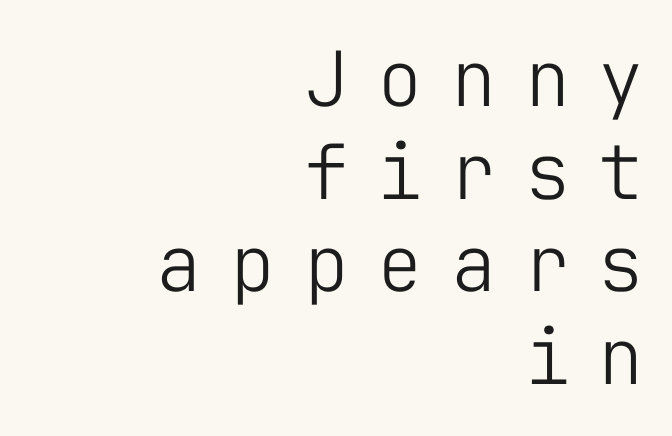
The image shows 76 px light sans-serif type, upright, monospaced; set right-aligned, line spacing 1.22x, unusually wide letter spacing (+0.37 em), not underlined; low stroke contrast and a medium x-height.
